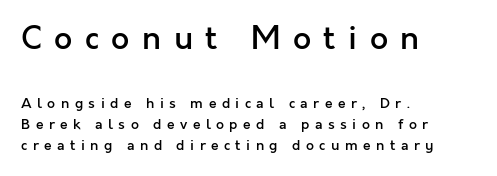
{"serif": "no", "italic": "no", "bold": "semi", "weight": "semibold", "width": "normal", "x_height": "medium", "monospaced": "no", "underline": "no", "align": "left", "line_spacing": "normal", "line_spacing_ratio": 1.5, "letter_spacing": "wide", "letter_spacing_em": 0.39, "larger_block": "first", "size_ratio": 2.29, "glyph_px": 32}
